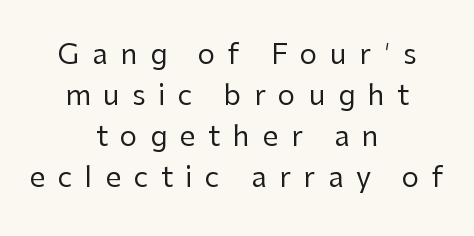
{"serif": "no", "italic": "no", "bold": "no", "weight": "regular", "width": "normal", "stroke_contrast": "low", "x_height": "medium", "monospaced": "no", "underline": "no", "align": "center", "line_spacing": "normal", "line_spacing_ratio": 1.46, "letter_spacing": "wide", "letter_spacing_em": 0.45, "glyph_px": 28}
